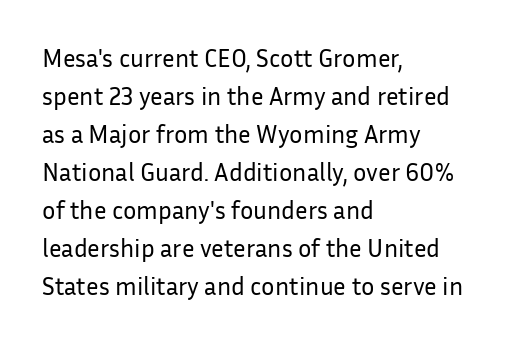
Q: Is the text bold? A: No.
Q: Is the text italic (slanted)? A: No, it is upright.
Q: Is the text underlined? A: No.
Q: How is the paragraph aligned? A: Left-aligned.
Q: Is the spacing between letters normal or unusually wide? A: Normal.
Q: Is the spacing between lines tight, normal or loose? A: Normal.
